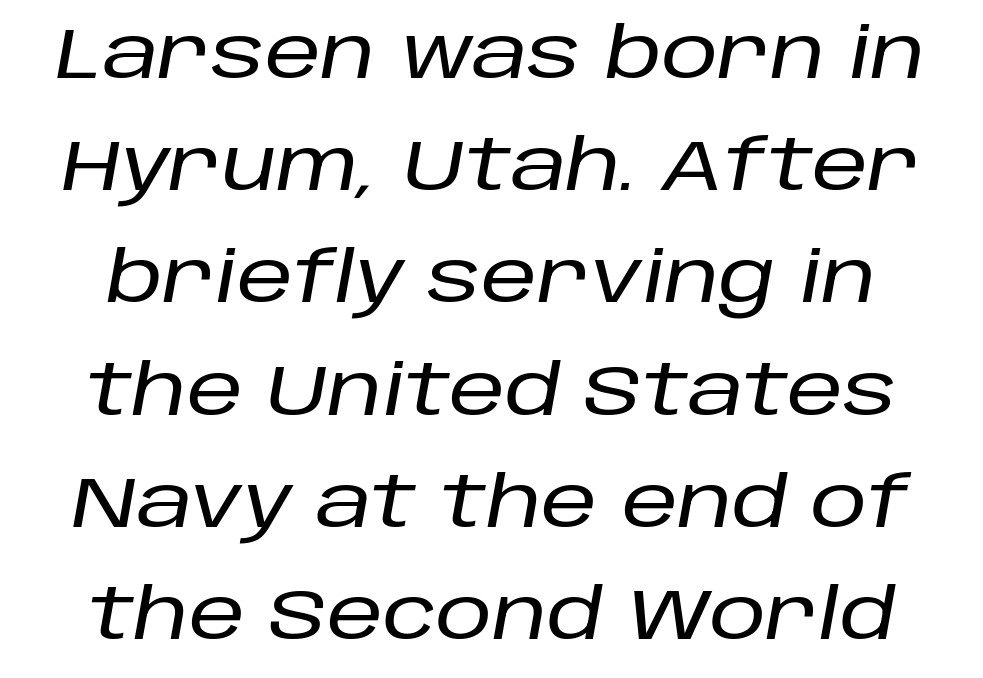
{"italic": "yes", "lean": "right", "slant_degrees": 10, "width": "normal", "stroke_contrast": "low", "x_height": "large", "monospaced": "no", "underline": "no", "line_spacing": "normal", "line_spacing_ratio": 1.58, "letter_spacing": "normal", "letter_spacing_em": 0.0, "glyph_px": 71}
